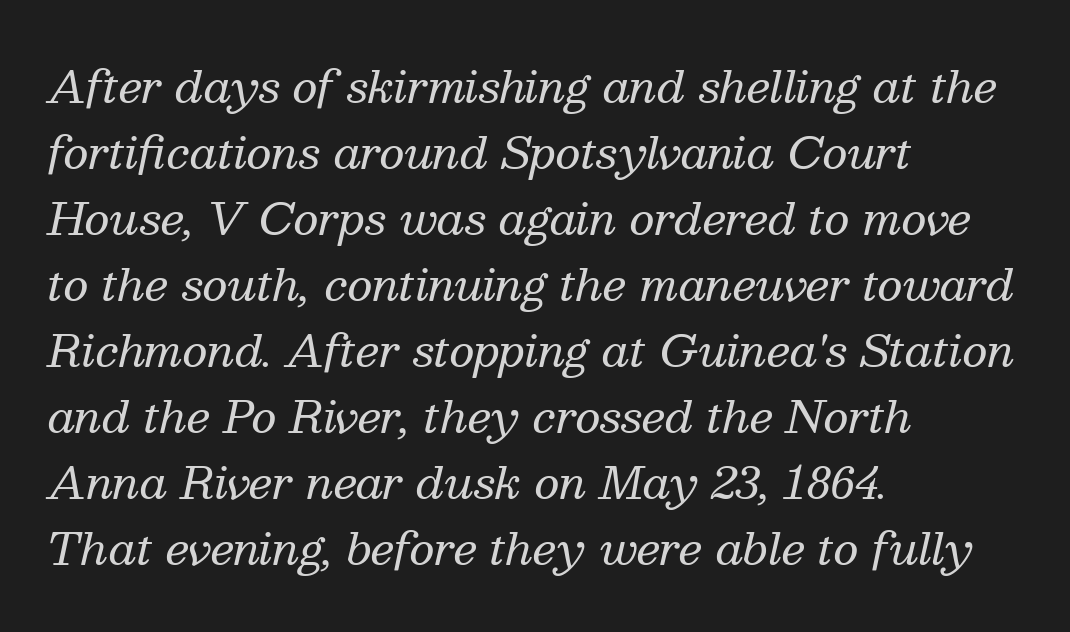
{"serif": "yes", "italic": "yes", "lean": "right", "slant_degrees": 13, "bold": "no", "weight": "regular", "width": "normal", "stroke_contrast": "medium", "x_height": "medium", "monospaced": "no", "underline": "no", "align": "left", "line_spacing": "normal", "line_spacing_ratio": 1.5, "letter_spacing": "normal", "letter_spacing_em": 0.0, "glyph_px": 44}
